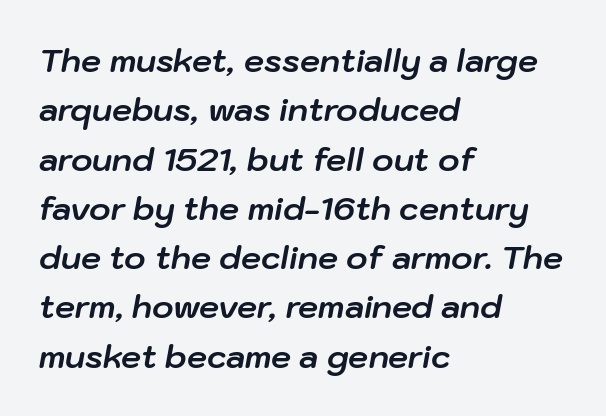
The image shows 32 px bold type, italic (leaning right); set left-aligned, normal line spacing (1.54x), normal letter spacing, not underlined; low stroke contrast and a medium x-height.
